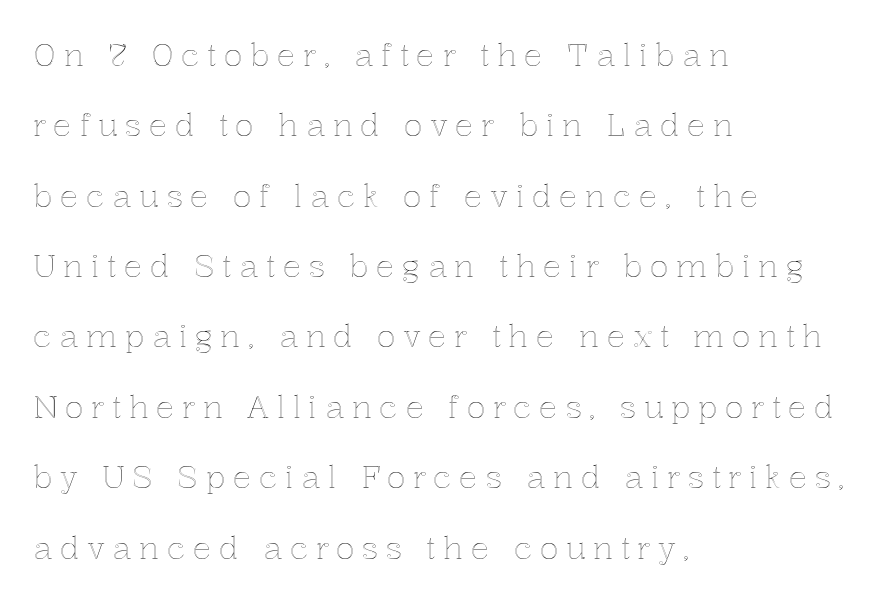
Compared with typical body copy, the letter spacing here is much looser. Glance below the letters and you will spot only blank space. Casual observation: everything's shoved over to the left. Vertical spacing — loose. Posture: straight, roman, zero tilt.
